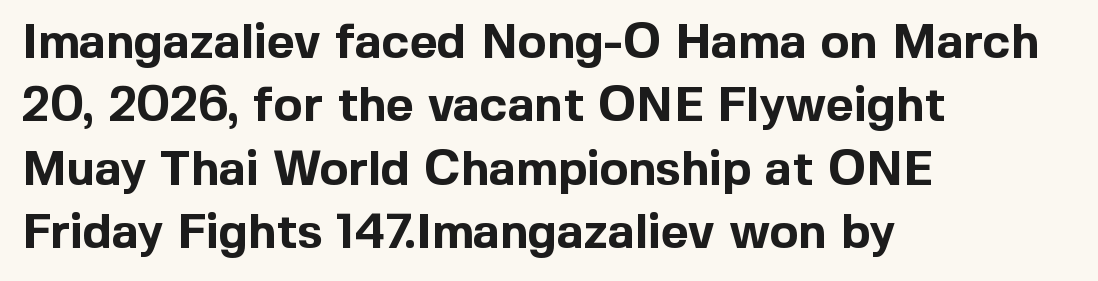
Q: Is the text bold? A: Yes.
Q: Is the text italic (slanted)? A: No, it is upright.
Q: Is the typeface a serif or a sans-serif typeface? A: Sans-serif.
Q: Is the text underlined? A: No.
Q: How is the paragraph aligned? A: Left-aligned.
Q: Is the spacing between letters normal or unusually wide? A: Normal.
Q: Is the spacing between lines tight, normal or loose? A: Normal.
Q: Width (condensed, normal, or wide)? A: Normal.
Q: x-height? A: Medium.
Q: Monospaced? A: No.
